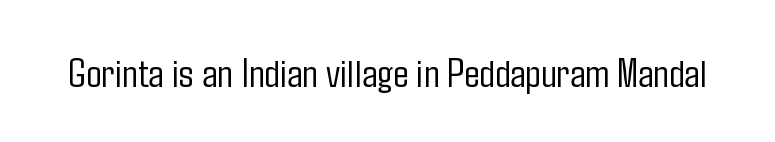
Q: Is the text bold? A: No.
Q: Is the text italic (slanted)? A: No, it is upright.
Q: Is the typeface a serif or a sans-serif typeface? A: Sans-serif.
Q: Is the text underlined? A: No.
Q: Is the spacing between letters normal or unusually wide? A: Normal.
Q: Width (condensed, normal, or wide)? A: Condensed.
Q: Stroke contrast? A: Low.
Q: x-height? A: Medium.
Q: Monospaced? A: No.
